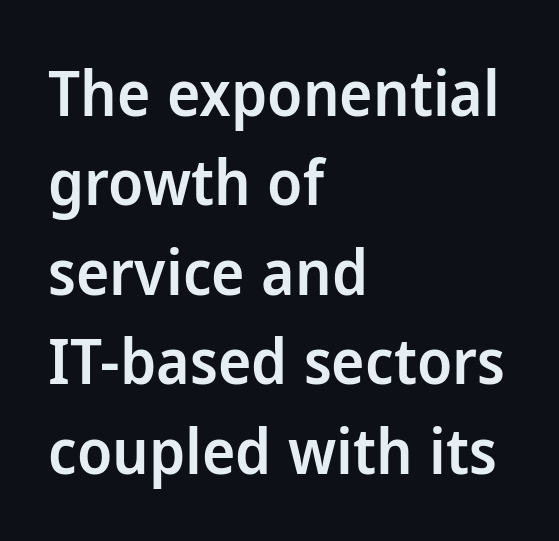
{"serif": "no", "italic": "no", "bold": "semi", "weight": "semibold", "width": "normal", "stroke_contrast": "low", "x_height": "medium", "monospaced": "no", "underline": "no", "align": "left", "line_spacing": "normal", "line_spacing_ratio": 1.42, "letter_spacing": "normal", "letter_spacing_em": 0.0, "glyph_px": 63}
